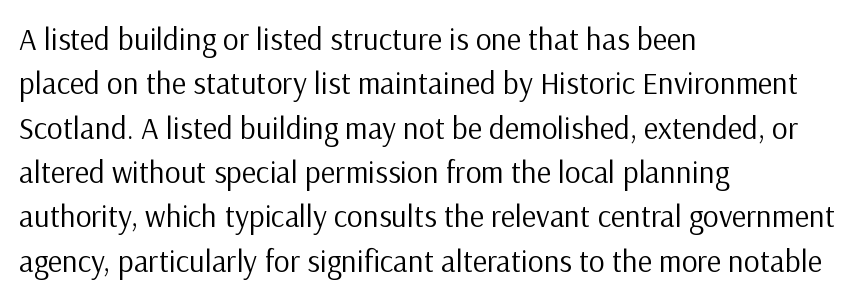
{"serif": "no", "italic": "no", "bold": "no", "weight": "regular", "width": "normal", "stroke_contrast": "low", "x_height": "medium", "monospaced": "no", "underline": "no", "align": "left", "line_spacing": "normal", "line_spacing_ratio": 1.43, "letter_spacing": "normal", "letter_spacing_em": 0.0, "glyph_px": 31}
